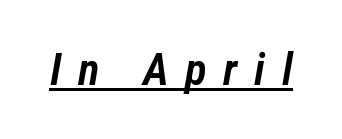
{"italic": "yes", "lean": "right", "slant_degrees": 12, "bold": "semi", "weight": "semibold", "width": "condensed", "stroke_contrast": "low", "x_height": "medium", "monospaced": "no", "underline": "yes", "letter_spacing": "wide", "letter_spacing_em": 0.37, "glyph_px": 45}
